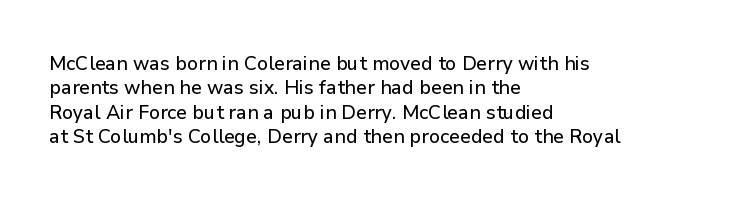
Look at the tracking — it's just the regular setting, nothing added. Horizontal alignment here is leftward, the default for most running prose. Clear beneath every line of the passage. Unlike italic type, these characters show no tilt at all.
